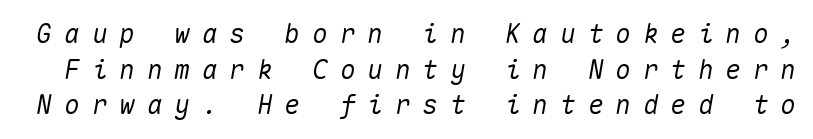
Unmarked baselines from the first word to the last. Is the type slanted? Yes — the strokes lean at a clear angle. Horizontal bands of white between lines are of average thickness. Observe the wide spacing: letters keep a clear distance from each other.
